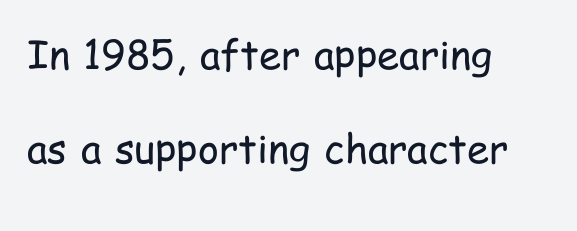
The image shows 40 px regular-weight, condensed sans-serif type, upright; set left-aligned, loose line spacing (2.34x), normal letter spacing, not underlined; low stroke contrast and a medium x-height.
